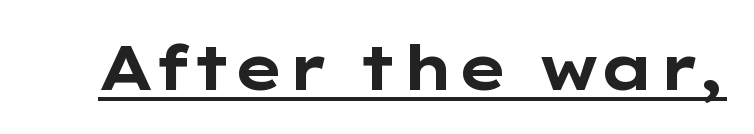
Q: Is the text bold? A: Yes.
Q: Is the text italic (slanted)? A: No, it is upright.
Q: Is the typeface a serif or a sans-serif typeface? A: Sans-serif.
Q: Is the text underlined? A: Yes.
Q: Is the spacing between letters normal or unusually wide? A: Normal.
Q: Width (condensed, normal, or wide)? A: Wide.
Q: Stroke contrast? A: Low.
Q: x-height? A: Medium.
Q: Monospaced? A: No.
